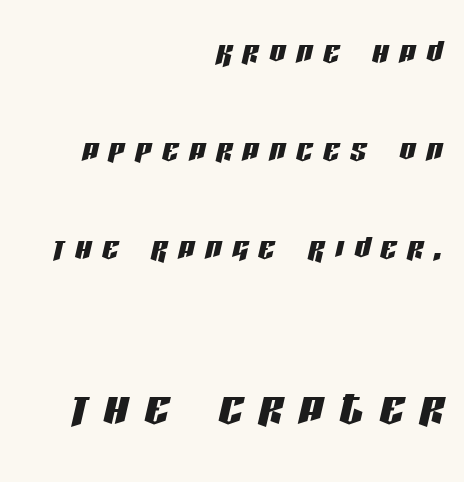
Note the varied advance widths — an 'i' is clearly narrower than an 'm'. The setting favours the right margin, as signatures and pull-quotes sometimes do. A typesetter would call this leading open, well beyond the default. Descenders hang freely into open space. Between one letter and the next there's a generous, obvious gap. This layout puts the modest block above and the oversized block below.
